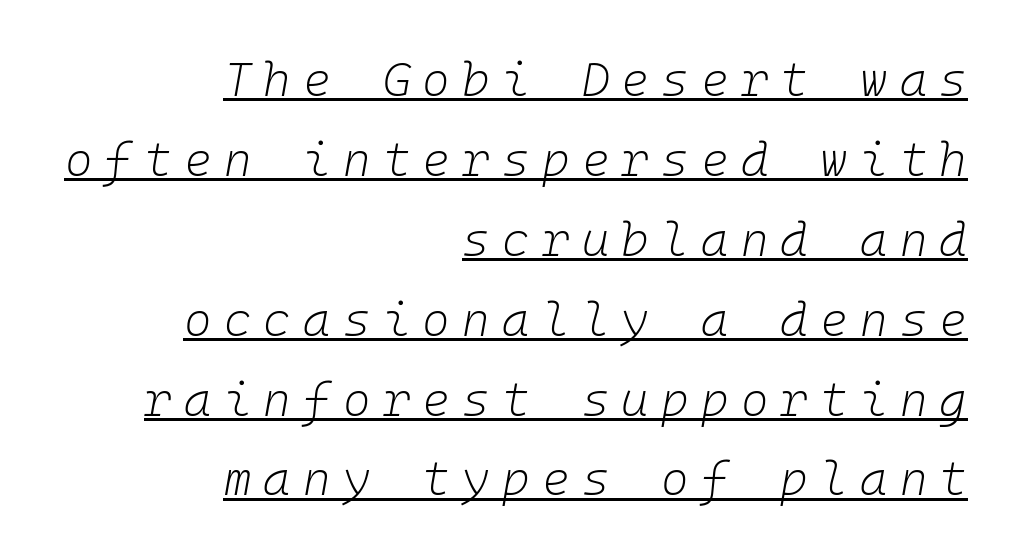
Weight: regular or lighter. How would I describe the line gaps? Plain and ordinary. Line endings align vertically; line beginnings do not. The rendering applies a slant to the glyphs. Substantial extra tracking has been applied to these lines. Underline: present.
